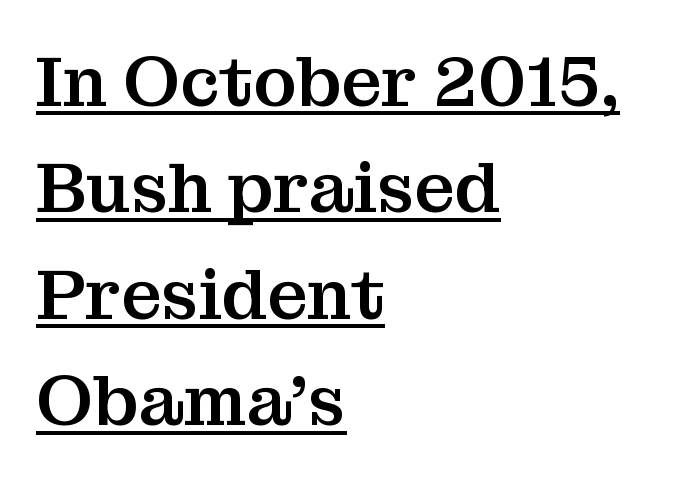
The image shows 71 px serif type, upright; set left-aligned, normal line spacing (1.5x), normal letter spacing, underlined; medium stroke contrast and a medium x-height.
